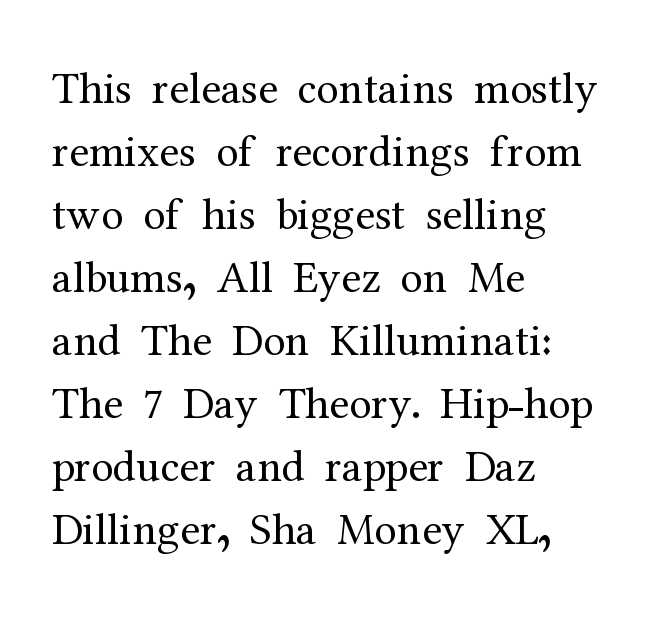
Q: Is the text bold? A: No.
Q: Is the text italic (slanted)? A: No, it is upright.
Q: Is the typeface a serif or a sans-serif typeface? A: Serif.
Q: Is the text underlined? A: No.
Q: How is the paragraph aligned? A: Left-aligned.
Q: Is the spacing between letters normal or unusually wide? A: Normal.
Q: Is the spacing between lines tight, normal or loose? A: Normal.
Q: Width (condensed, normal, or wide)? A: Normal.
Q: Stroke contrast? A: Medium.
Q: x-height? A: Medium.
Q: Monospaced? A: No.
